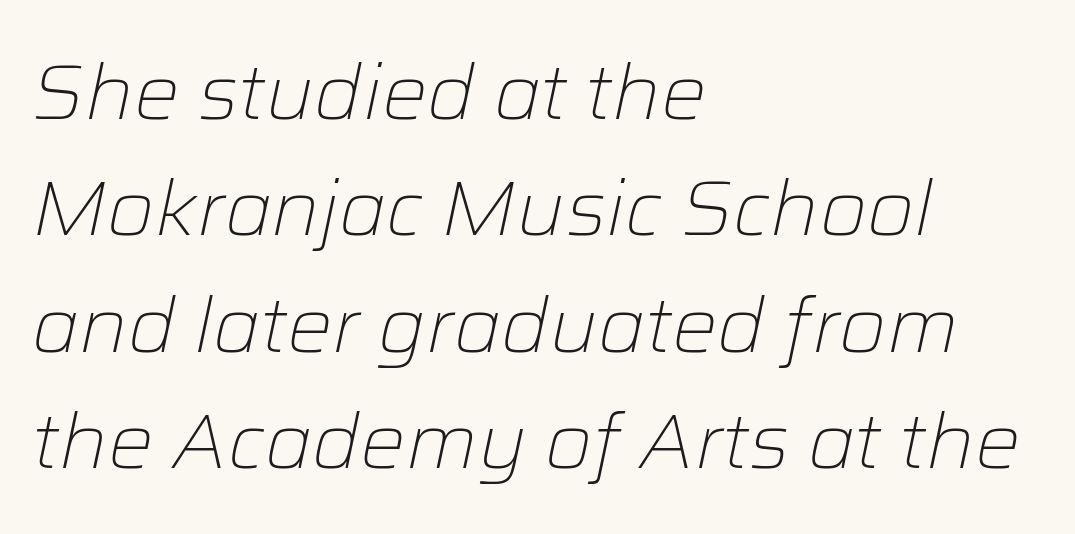
Q: Is the text bold? A: No.
Q: Is the text italic (slanted)? A: Yes, it leans right by about 12 degrees.
Q: Is the text underlined? A: No.
Q: How is the paragraph aligned? A: Left-aligned.
Q: Is the spacing between letters normal or unusually wide? A: Normal.
Q: Is the spacing between lines tight, normal or loose? A: Normal.
Q: Width (condensed, normal, or wide)? A: Normal.
Q: Stroke contrast? A: Low.
Q: x-height? A: Medium.
Q: Monospaced? A: No.
